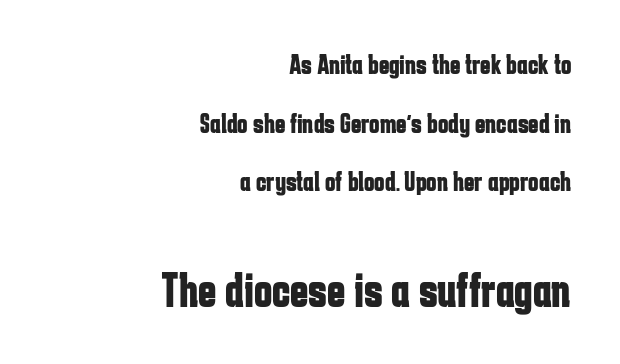
The characters display no serif detailing; their extremities are plain. The second block has been scaled up relative to the first. Character widths vary here, with narrow letters taking less room than wide ones. The strokes are fattened all the way to bold.
